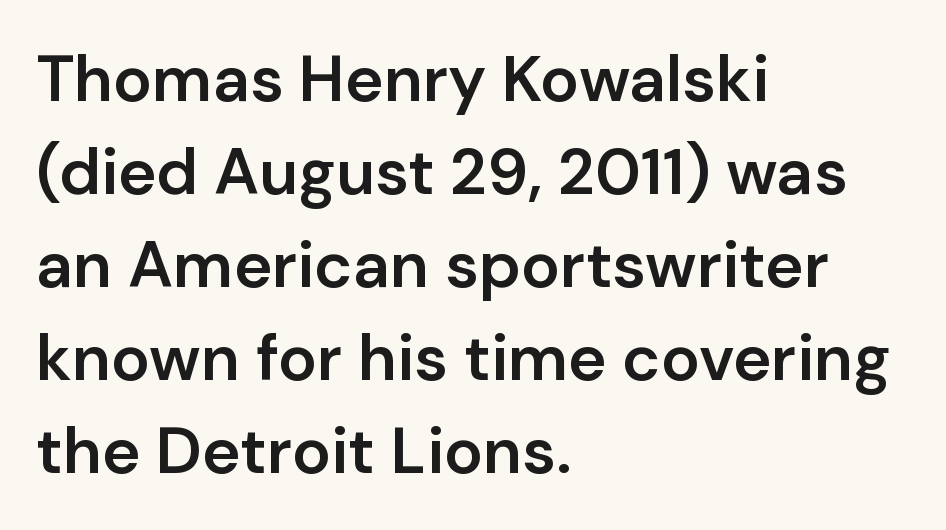
The lines in this sample share a left origin and differ only in where they stop. The glyphs in this specimen are sans serif. The strokes are fattened partway — semibold, not bold. Rows of type keep a routine distance in the vertical direction. Proportional: the letters do not fall into vertical columns. Observe the ordinary spacing: letters are neighbours, not strangers.
